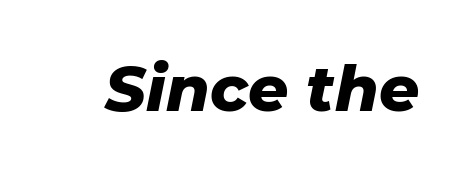
In terms of weight, the rendering is a true, heavy bold. Is this a fixed-width face? No — the glyphs have proportional, varying widths. You can tell it's italic because the verticals aren't actually vertical. Rule under the text: the space is simply empty. Does extra space separate the letters? No, they use regular spacing.
